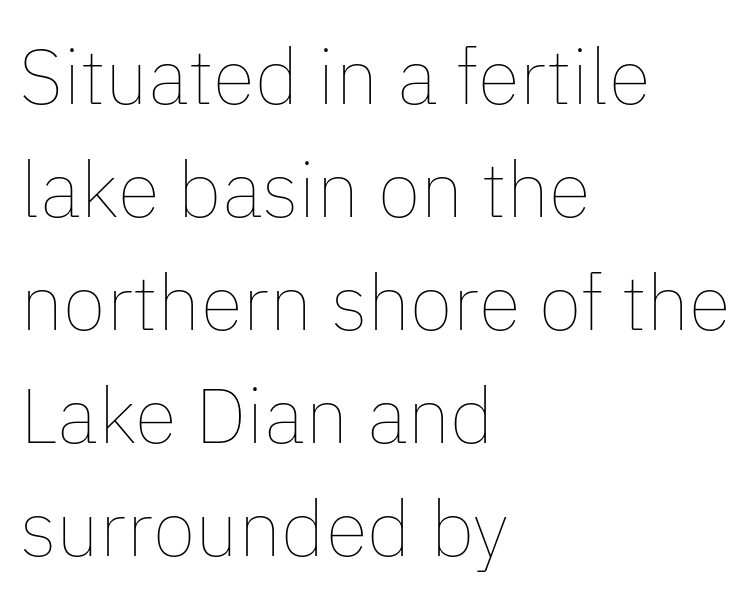
The image shows 78 px thin type, upright; set left-aligned, normal line spacing (1.45x), normal letter spacing, not underlined; low stroke contrast and a medium x-height.
